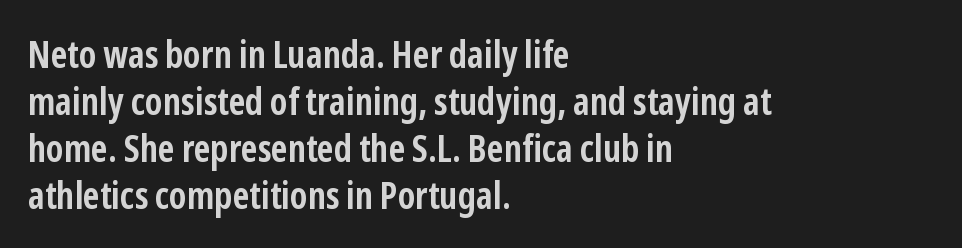
Has an underline been added? It has not. Each word holds together tightly as a unit, with standard inter-letter gaps. Each new line begins a customary step beneath the previous one. Weight: bold. Looks like regular typesetting: each glyph gets only the width it needs.
